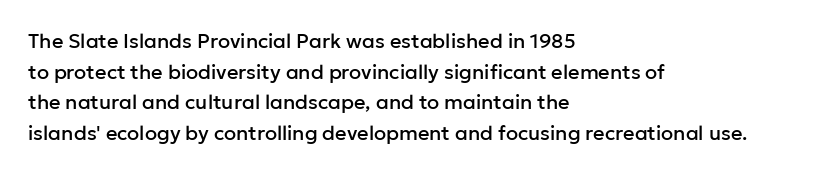
Posture: upright roman. Where is the straight margin? On the left. The passage shown stacks its lines at a standard gap. The passage shown is not underscored anywhere. The tracking reads as untouched default to a designer's eye.
